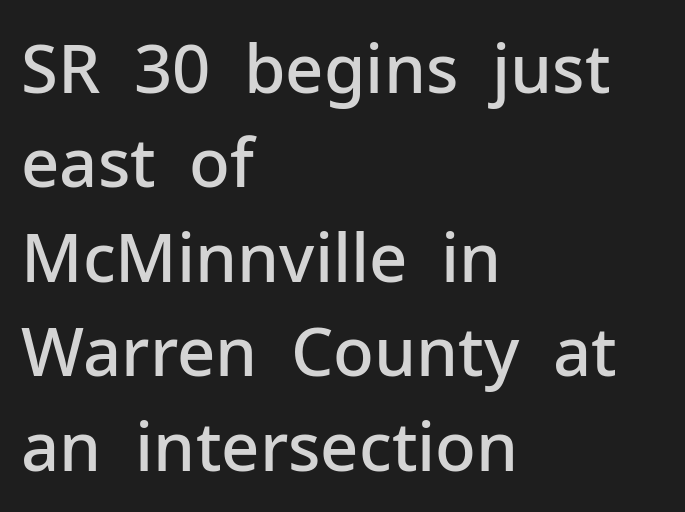
The image shows 67 px semibold sans-serif type, upright; set left-aligned, normal line spacing (1.41x), normal letter spacing, not underlined; low stroke contrast and a medium x-height.
